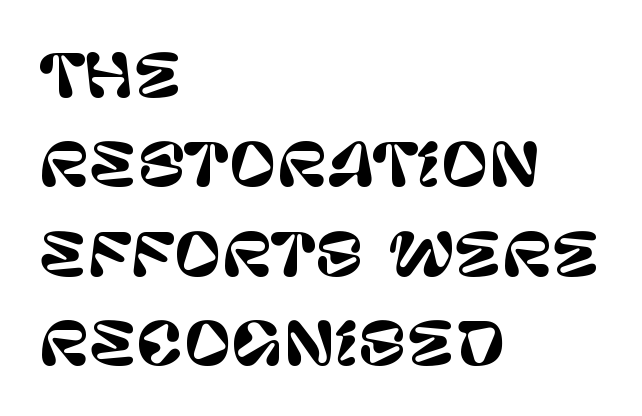
Note: no serifs on the glyphs. Has an underline been added? It has not. Does extra space separate the letters? No, they use regular spacing.
